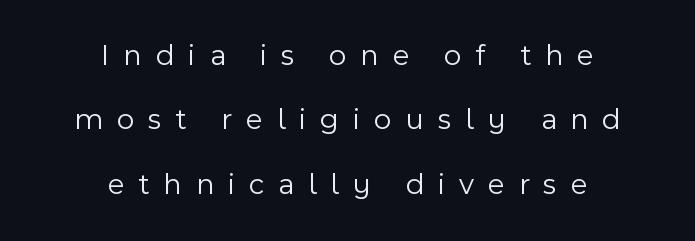
The image shows 30 px light sans-serif type, upright; set centered, loose line spacing (2.15x), unusually wide letter spacing (+0.46 em), not underlined; a medium x-height.
